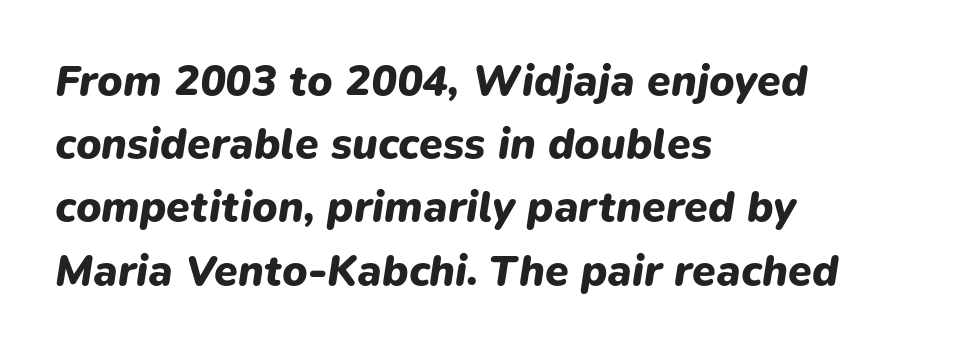
Q: Is the text bold? A: Yes.
Q: Is the text italic (slanted)? A: Yes, it leans right by about 9 degrees.
Q: Is the text underlined? A: No.
Q: How is the paragraph aligned? A: Left-aligned.
Q: Is the spacing between letters normal or unusually wide? A: Normal.
Q: Is the spacing between lines tight, normal or loose? A: Normal.
Q: Width (condensed, normal, or wide)? A: Normal.
Q: Stroke contrast? A: Low.
Q: x-height? A: Medium.
Q: Monospaced? A: No.
